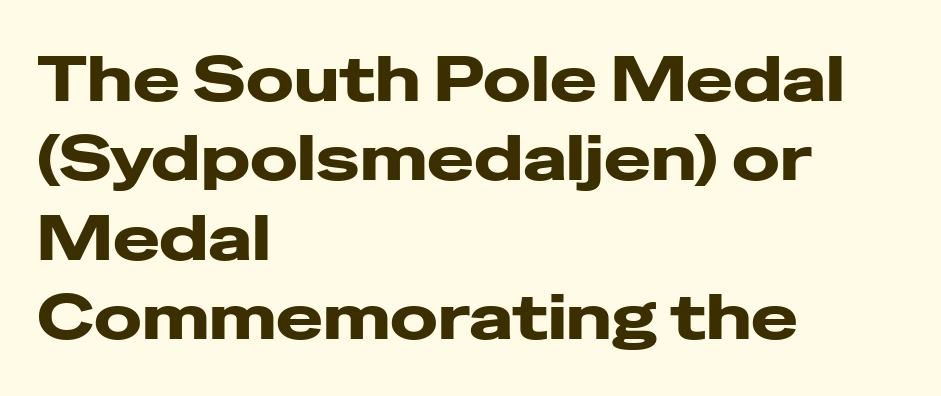
Unlike italic type, these characters show no tilt at all. The horizontal fit of the characters is conventional and even. A bare baseline throughout the passage. Successive baselines arrive at the customary interval.
